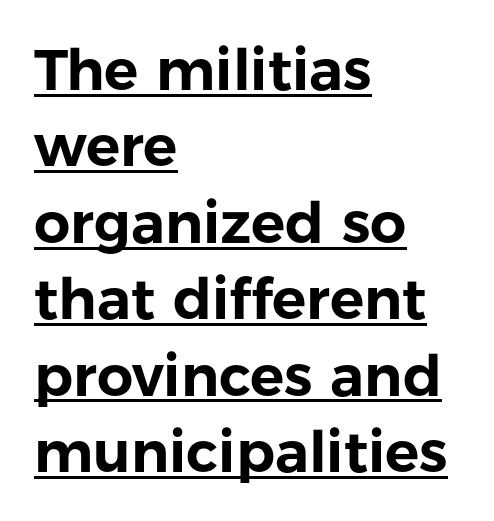
The image shows 57 px sans-serif type, upright; set left-aligned, normal line spacing (1.34x), normal letter spacing, underlined; low stroke contrast and a medium x-height.
